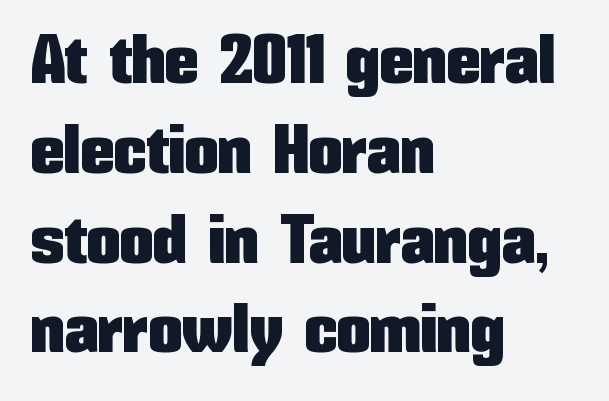
Do the characters align in a grid? No, the font is proportional. Nobody touched the tracking dial on this one. Every character sits straight up, as roman type does. Nobody drew a line under any word here.
